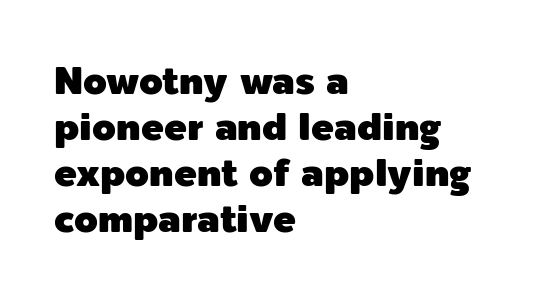
{"serif": "no", "italic": "no", "width": "normal", "x_height": "medium", "monospaced": "no", "underline": "no", "align": "left", "line_spacing_ratio": 1.21, "letter_spacing": "normal", "letter_spacing_em": 0.0, "glyph_px": 38}
